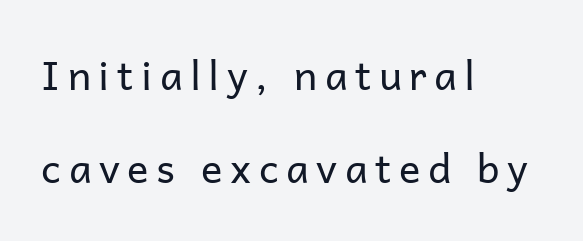
The cut favours lightness, reaching ordinary text weight at its darkest. The foot of each line stays bare and open. Proportional: the letters do not fall into vertical columns. Rendered with straight, roman letterforms. The designer dialed line spacing up above the default. Are there feet on the stems? There aren't — it's a sans.
